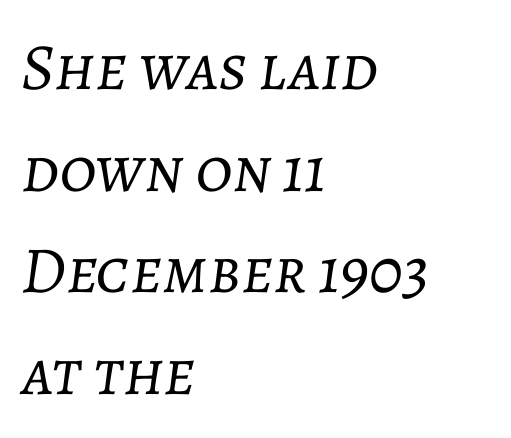
Q: Is the text bold? A: No.
Q: Is the text italic (slanted)? A: Yes, it leans right by about 7 degrees.
Q: Is the text underlined? A: No.
Q: How is the paragraph aligned? A: Left-aligned.
Q: Is the spacing between letters normal or unusually wide? A: Normal.
Q: Is the spacing between lines tight, normal or loose? A: Normal.
Q: Width (condensed, normal, or wide)? A: Normal.
Q: Stroke contrast? A: Low.
Q: x-height? A: Medium.
Q: Monospaced? A: No.
